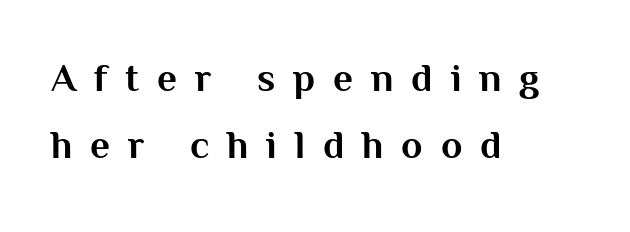
The image shows 39 px bold sans-serif type, upright; set left-aligned, line spacing 1.72x, unusually wide letter spacing (+0.46 em), not underlined; medium stroke contrast and a medium x-height.
